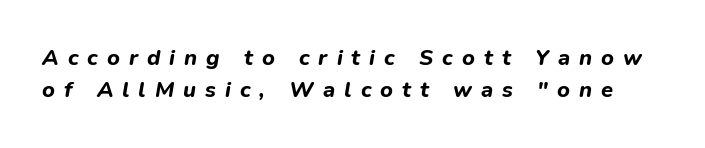
{"italic": "yes", "lean": "right", "slant_degrees": 9, "bold": "yes", "underline": "no", "line_spacing": "normal", "line_spacing_ratio": 1.47, "letter_spacing": "wide", "letter_spacing_em": 0.41, "glyph_px": 22}
